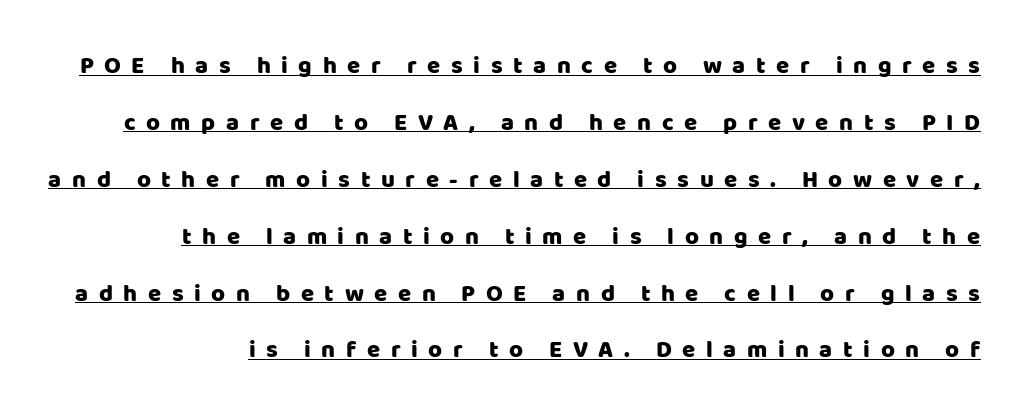
{"italic": "no", "underline": "yes", "line_spacing": "loose", "line_spacing_ratio": 2.37, "letter_spacing": "wide", "letter_spacing_em": 0.44, "glyph_px": 24}
